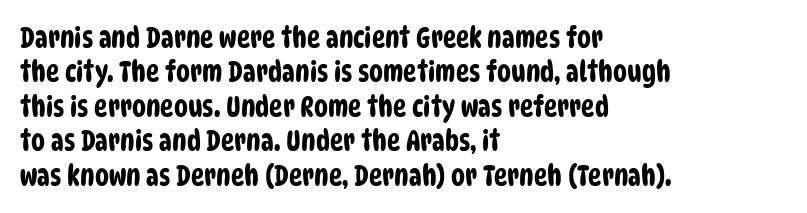
The image shows 28 px condensed sans-serif type; set left-aligned, line spacing 1.23x, normal letter spacing, not underlined; low stroke contrast and a large x-height.
